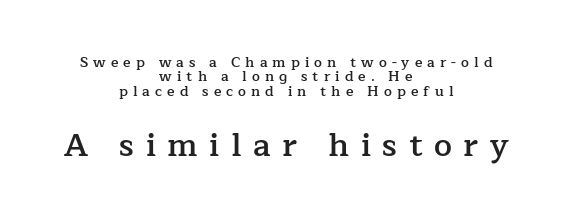
The image shows 32 px semibold serif type, upright; set centered, tight line spacing (1.03x), unusually wide letter spacing (+0.36 em), not underlined; the second (bottom) block is 2.29x larger; low stroke contrast and a medium x-height.
